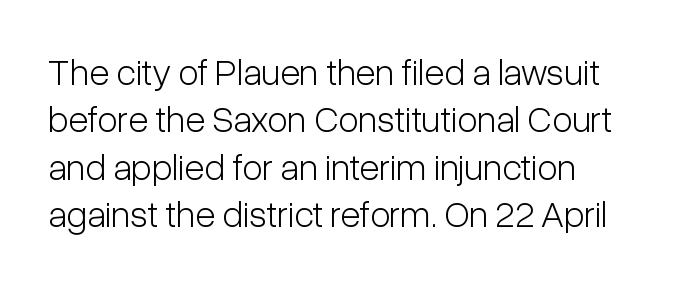
The image shows 37 px light, condensed sans-serif type, upright; set left-aligned, normal line spacing (1.28x), normal letter spacing, not underlined; low stroke contrast and a medium x-height.
